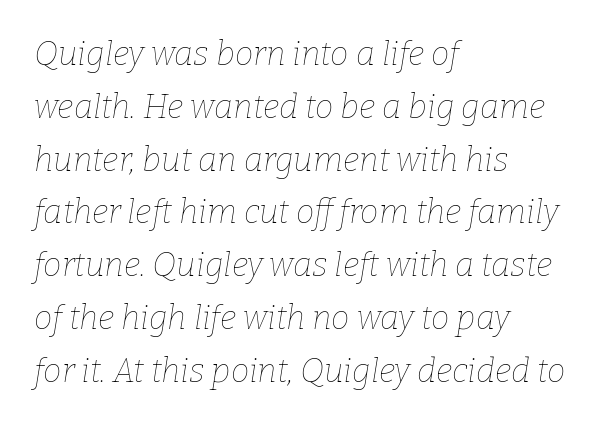
Students, note that the glyphs here touch the page at normal intervals. This sample has the flowing, uneven cadence of proportional lettering. Quick note: interline space is typical. The passage shown is not bold in any degree. The glyphs look as if they've been sheared to an angle.
